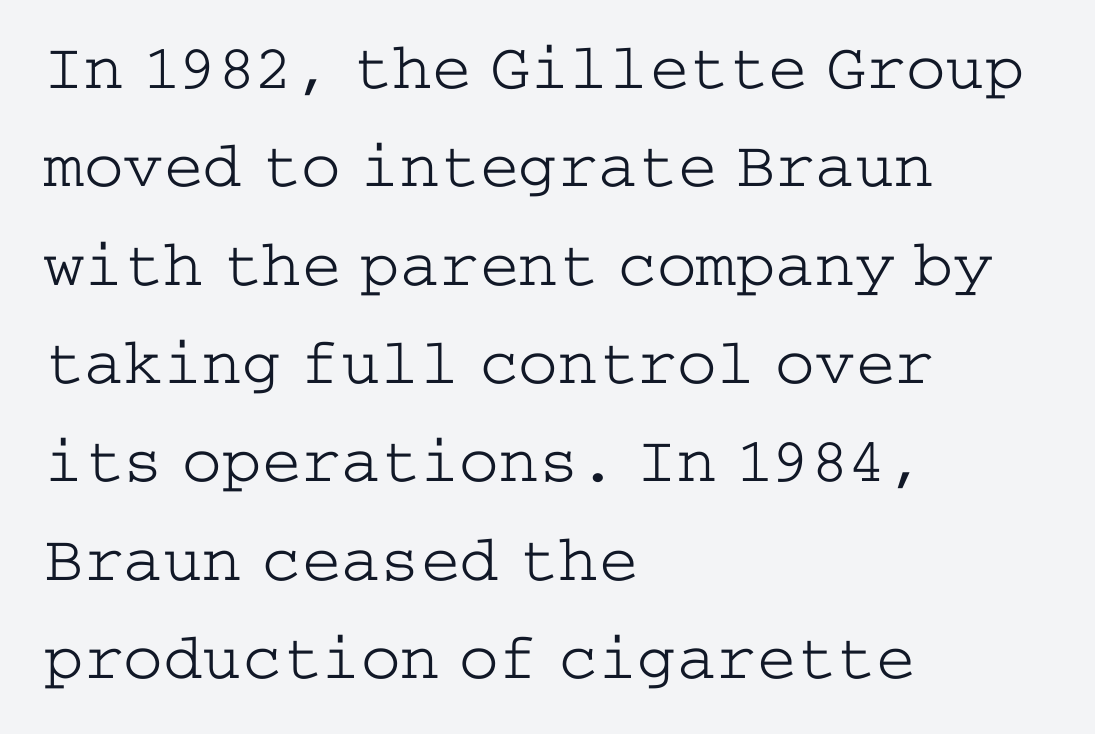
Nobody drew a line under any word here. Letterform terminals end in serifs throughout the passage. Is there much room between lines? A standard amount, neither cramped nor airy. Italic: no, the glyphs are upright roman.
